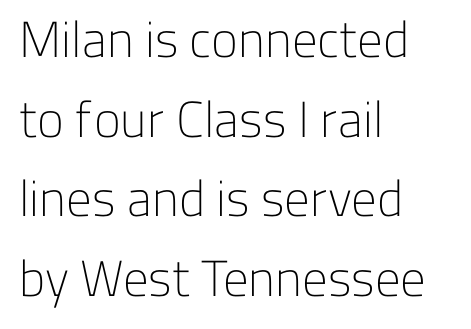
{"serif": "no", "italic": "no", "bold": "no", "weight": "light", "width": "normal", "stroke_contrast": "low", "x_height": "medium", "monospaced": "no", "underline": "no", "align": "left", "line_spacing": "normal", "line_spacing_ratio": 1.56, "letter_spacing": "normal", "letter_spacing_em": 0.0, "glyph_px": 51}
